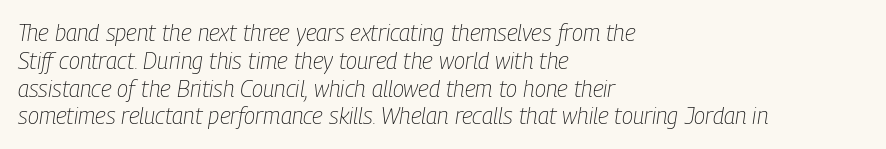
The image shows 23 px text type, italic (leaning right); set left-aligned, line spacing 1.21x, normal letter spacing, not underlined.
